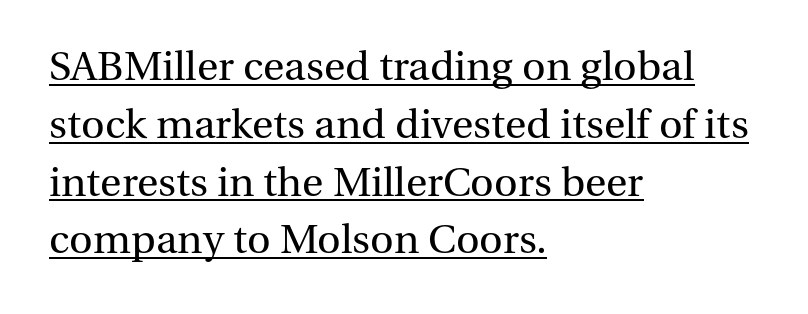
{"serif": "yes", "italic": "no", "bold": "no", "weight": "regular", "width": "normal", "stroke_contrast": "medium", "x_height": "medium", "monospaced": "no", "underline": "yes", "align": "left", "line_spacing": "normal", "line_spacing_ratio": 1.41, "letter_spacing": "normal", "letter_spacing_em": 0.0, "glyph_px": 41}
